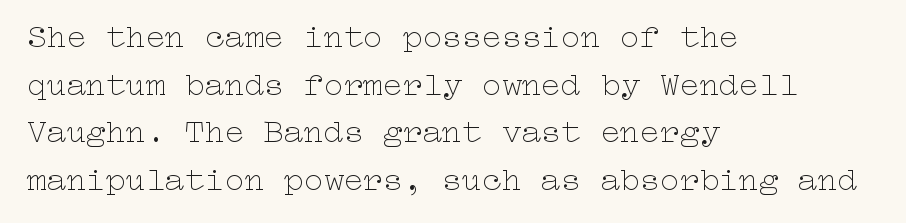
The image shows 33 px thin, wide type, upright; set left-aligned, normal line spacing (1.44x), normal letter spacing, not underlined; low stroke contrast and a medium x-height.
